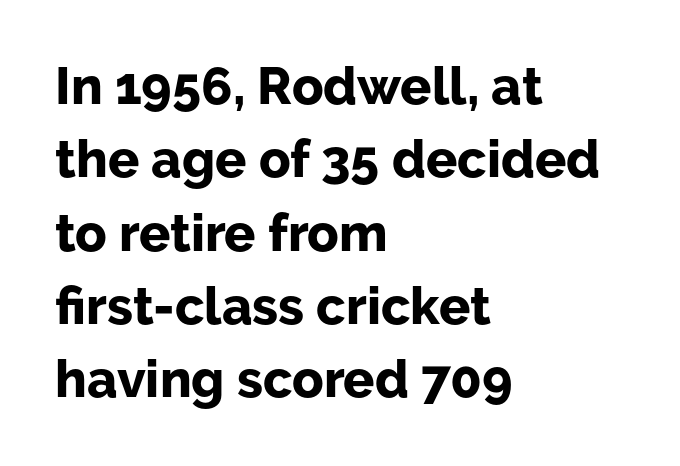
The image shows 52 px bold sans-serif type, upright; set left-aligned, normal line spacing (1.41x), normal letter spacing, not underlined; low stroke contrast and a medium x-height.
